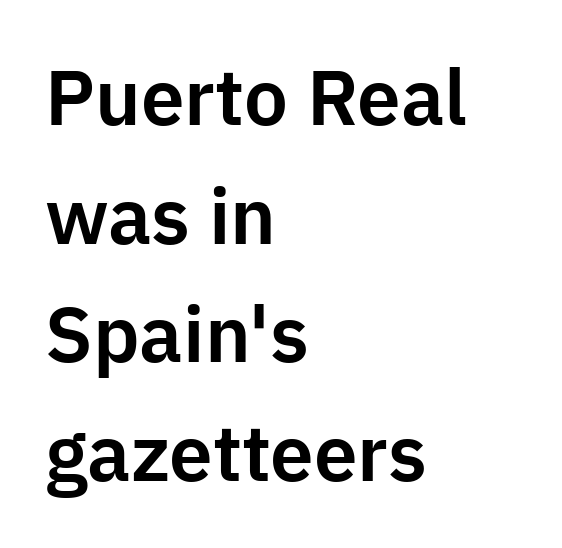
Q: Is the text italic (slanted)? A: No, it is upright.
Q: Is the typeface a serif or a sans-serif typeface? A: Sans-serif.
Q: Is the text underlined? A: No.
Q: How is the paragraph aligned? A: Left-aligned.
Q: Is the spacing between letters normal or unusually wide? A: Normal.
Q: Is the spacing between lines tight, normal or loose? A: Normal.
Q: Width (condensed, normal, or wide)? A: Normal.
Q: Stroke contrast? A: Low.
Q: x-height? A: Medium.
Q: Monospaced? A: No.
